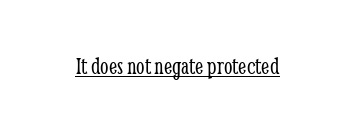
Underlined type. When letters stand straight like this, we call the style roman or upright. The line texture is even and compact thanks to regular tracking. The strokes carry an ordinary text weight at most.
